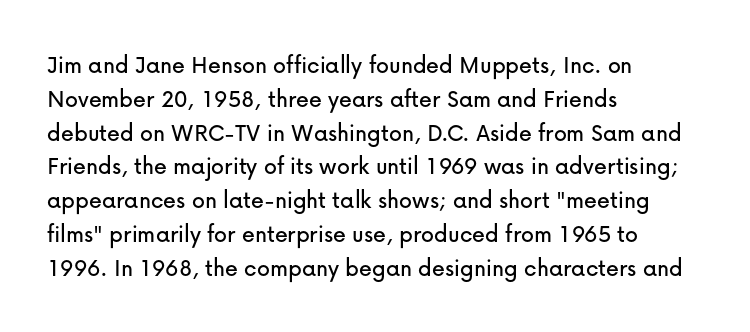
The ragged edge is on the right, which tells us the setting is flush left. How would I describe the line gaps? Plain and ordinary. This is the regular roman posture of the typeface. Only glyphs here, with clear space below each row.
